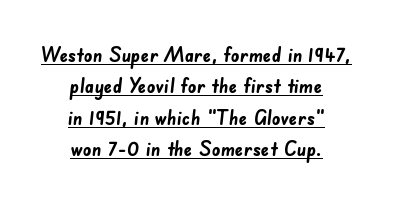
The image shows 21 px bold type; set centered, normal line spacing (1.5x), normal letter spacing, underlined.
